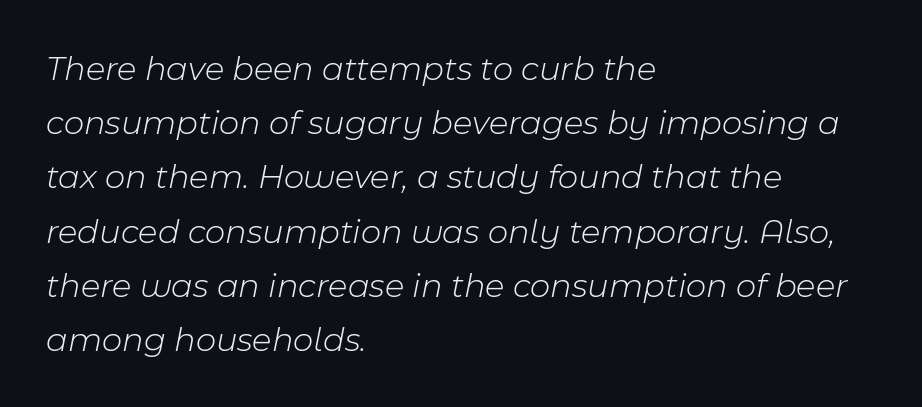
Q: Is the text bold? A: No.
Q: Is the text italic (slanted)? A: Yes, it leans right by about 11 degrees.
Q: Is the text underlined? A: No.
Q: How is the paragraph aligned? A: Left-aligned.
Q: Is the spacing between letters normal or unusually wide? A: Normal.
Q: Is the spacing between lines tight, normal or loose? A: Normal.
Q: Width (condensed, normal, or wide)? A: Normal.
Q: Stroke contrast? A: Low.
Q: x-height? A: Medium.
Q: Monospaced? A: No.
